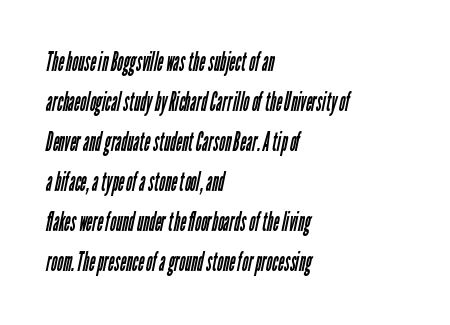
Q: Is the text bold? A: No.
Q: Is the text underlined? A: No.
Q: How is the paragraph aligned? A: Left-aligned.
Q: Is the spacing between letters normal or unusually wide? A: Normal.
Q: Is the spacing between lines tight, normal or loose? A: Normal.
